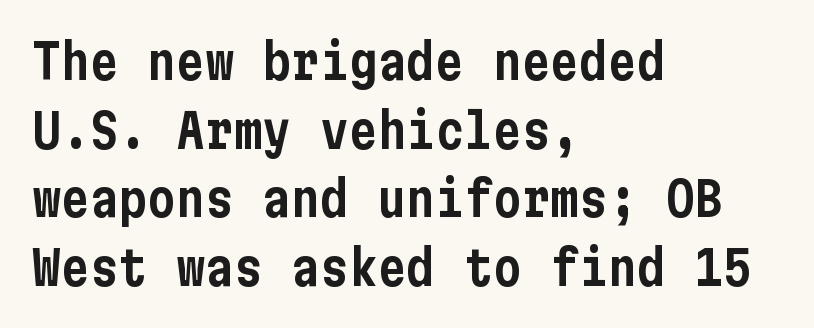
{"serif": "no", "italic": "no", "width": "condensed", "stroke_contrast": "low", "x_height": "medium", "underline": "no", "align": "left", "line_spacing": "normal", "line_spacing_ratio": 1.43, "letter_spacing": "normal", "letter_spacing_em": 0.0, "glyph_px": 48}
